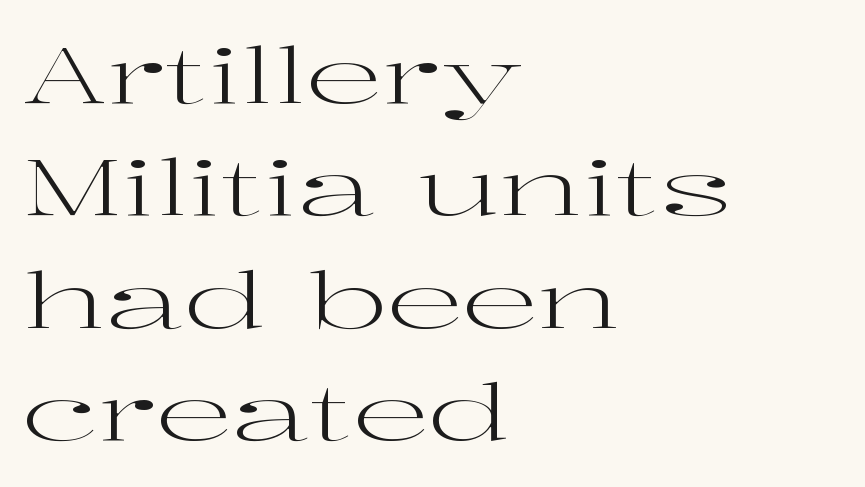
{"serif": "yes", "italic": "no", "bold": "no", "weight": "regular", "width": "wide", "stroke_contrast": "high", "x_height": "medium", "monospaced": "no", "underline": "no", "align": "left", "line_spacing": "normal", "line_spacing_ratio": 1.46, "letter_spacing": "normal", "letter_spacing_em": 0.0, "glyph_px": 77}
